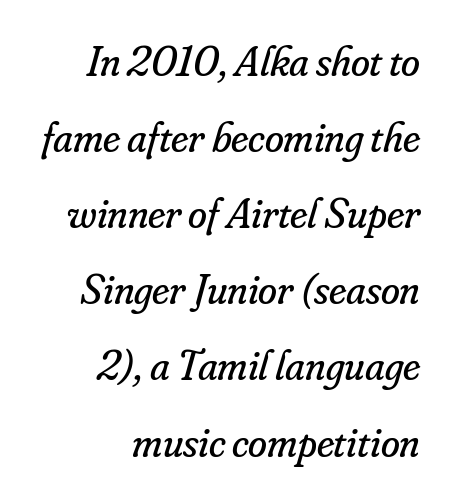
The image shows 43 px regular-weight serif type, italic (leaning right); set right-aligned, line spacing 1.77x, normal letter spacing, not underlined; low stroke contrast and a small x-height.
